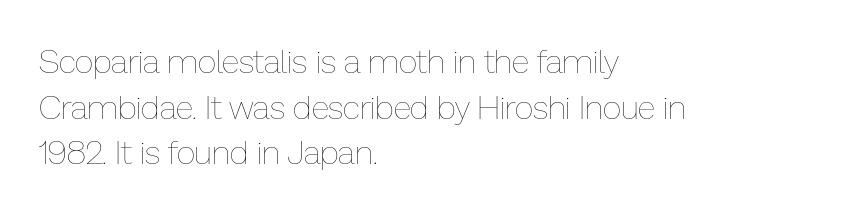
Q: Is the text bold? A: No.
Q: Is the text italic (slanted)? A: No, it is upright.
Q: Is the text underlined? A: No.
Q: How is the paragraph aligned? A: Left-aligned.
Q: Is the spacing between letters normal or unusually wide? A: Normal.
Q: Is the spacing between lines tight, normal or loose? A: Normal.
Q: Width (condensed, normal, or wide)? A: Normal.
Q: Stroke contrast? A: Low.
Q: x-height? A: Medium.
Q: Monospaced? A: No.
